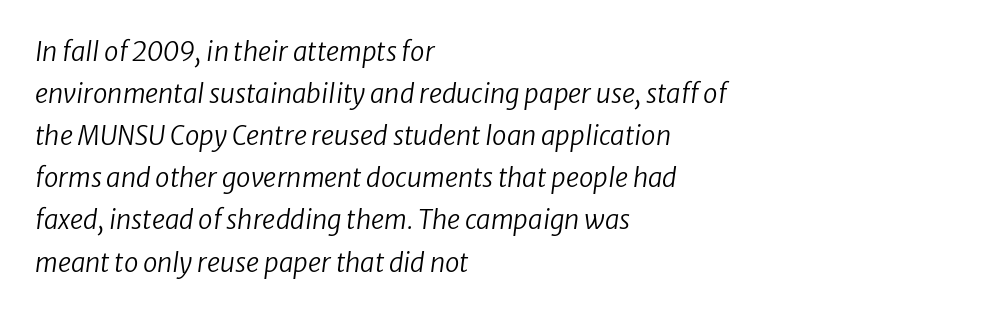
The vertical gap from one line to the next is medium. A typesetter would call this zero additional tracking. The characters are drawn with everyday or finer stroke widths. In terms of posture, this sample is oblique. The lines in this sample share a left origin and differ only in where they stop.
